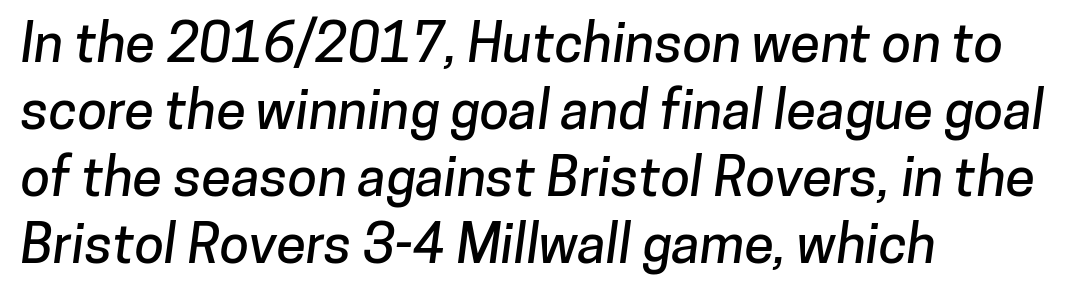
Q: Is the typeface a serif or a sans-serif typeface? A: Sans-serif.
Q: Is the text underlined? A: No.
Q: How is the paragraph aligned? A: Left-aligned.
Q: Is the spacing between letters normal or unusually wide? A: Normal.
Q: Width (condensed, normal, or wide)? A: Normal.
Q: Stroke contrast? A: Low.
Q: x-height? A: Medium.
Q: Monospaced? A: No.
